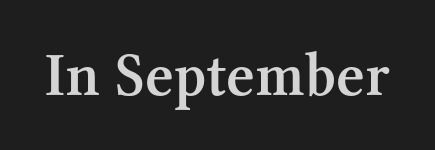
{"serif": "yes", "italic": "no", "bold": "semi", "weight": "semibold", "width": "normal", "stroke_contrast": "medium", "x_height": "medium", "monospaced": "no", "underline": "no", "letter_spacing": "normal", "letter_spacing_em": 0.0, "glyph_px": 62}
